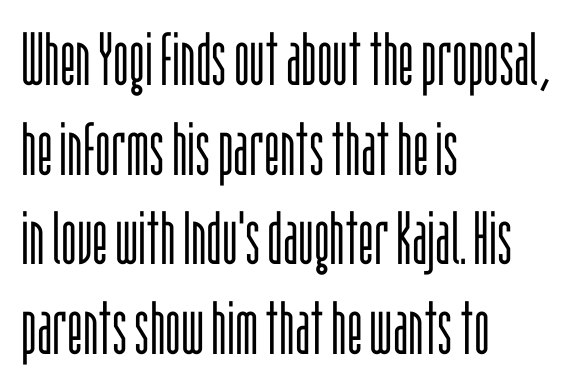
Q: Is the text bold? A: No.
Q: Is the text italic (slanted)? A: No, it is upright.
Q: Is the typeface a serif or a sans-serif typeface? A: Sans-serif.
Q: Is the text underlined? A: No.
Q: How is the paragraph aligned? A: Left-aligned.
Q: Is the spacing between letters normal or unusually wide? A: Normal.
Q: Width (condensed, normal, or wide)? A: Condensed.
Q: Stroke contrast? A: Low.
Q: x-height? A: Large.
Q: Monospaced? A: No.
